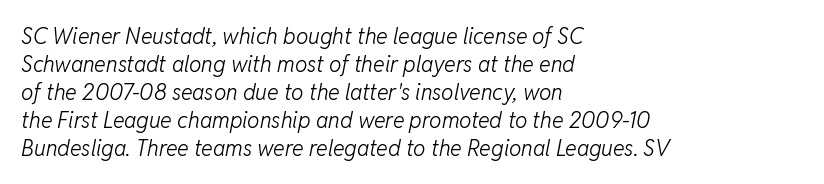
Q: Is the text bold? A: No.
Q: Is the text italic (slanted)? A: Yes, it leans right by about 11 degrees.
Q: Is the text underlined? A: No.
Q: How is the paragraph aligned? A: Left-aligned.
Q: Is the spacing between letters normal or unusually wide? A: Normal.
Q: Is the spacing between lines tight, normal or loose? A: Normal.
